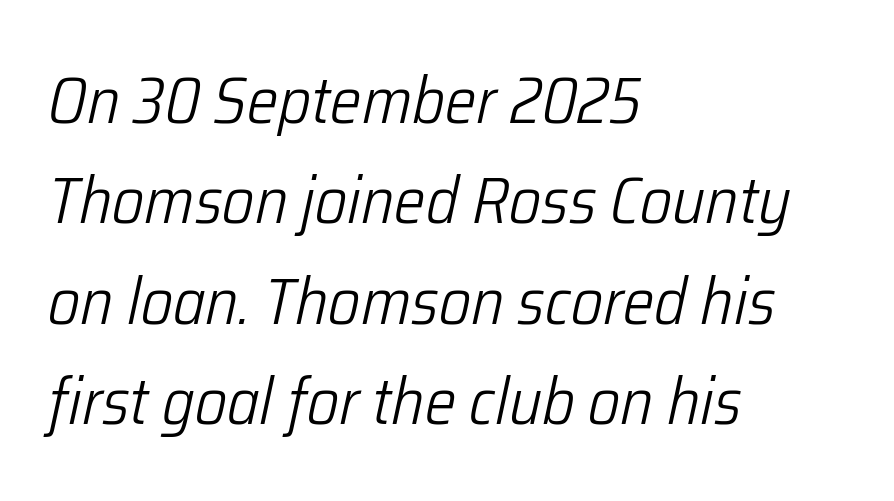
Q: Is the text bold? A: No.
Q: Is the text italic (slanted)? A: Yes, it leans right by about 12 degrees.
Q: Is the text underlined? A: No.
Q: How is the paragraph aligned? A: Left-aligned.
Q: Is the spacing between letters normal or unusually wide? A: Normal.
Q: Is the spacing between lines tight, normal or loose? A: Normal.
Q: Width (condensed, normal, or wide)? A: Condensed.
Q: Stroke contrast? A: Low.
Q: x-height? A: Medium.
Q: Monospaced? A: No.
